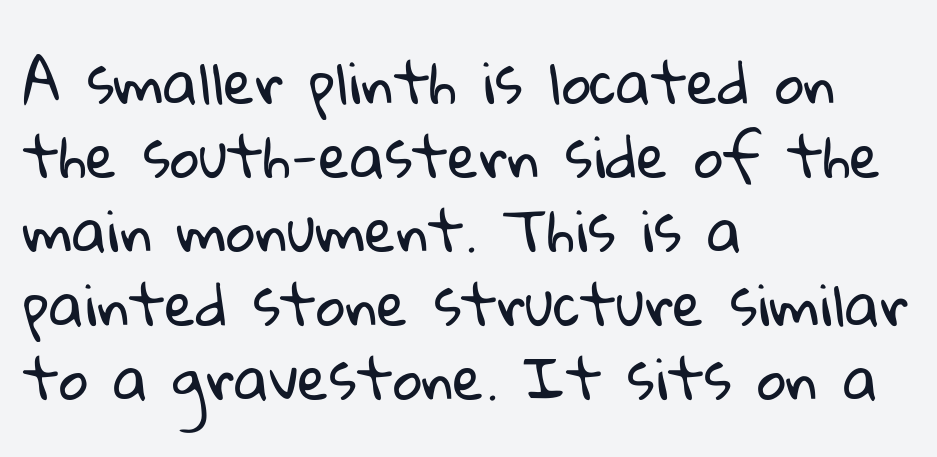
The image shows 57 px regular-weight sans-serif type; set left-aligned, normal line spacing (1.3x), normal letter spacing, not underlined; low stroke contrast and a medium x-height.
